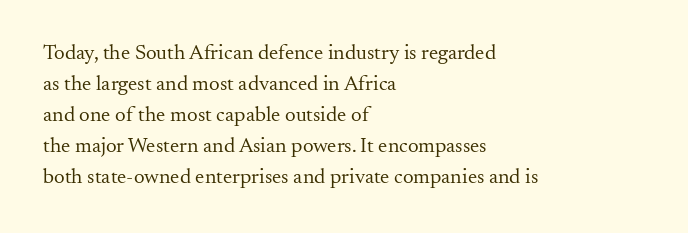
The image shows 21 px text type, upright; set left-aligned, normal line spacing (1.48x), normal letter spacing, not underlined.
